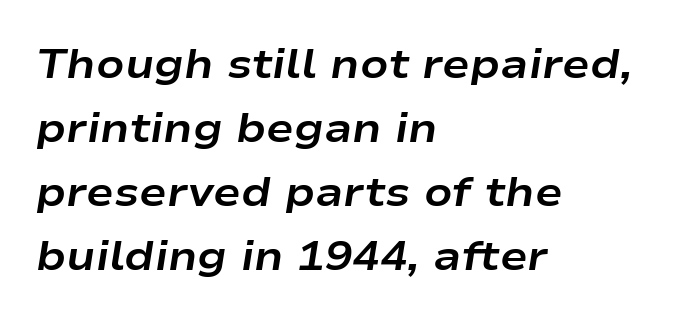
Q: Is the text bold? A: Yes.
Q: Is the text italic (slanted)? A: Yes, it leans right by about 9 degrees.
Q: Is the text underlined? A: No.
Q: How is the paragraph aligned? A: Left-aligned.
Q: Is the spacing between letters normal or unusually wide? A: Normal.
Q: Is the spacing between lines tight, normal or loose? A: Normal.
Q: Width (condensed, normal, or wide)? A: Wide.
Q: Stroke contrast? A: Low.
Q: x-height? A: Medium.
Q: Monospaced? A: No.
